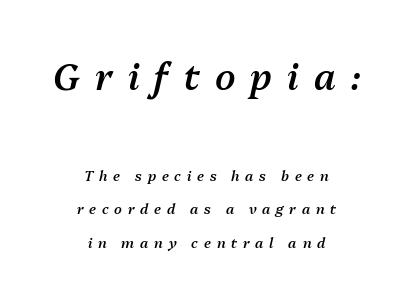
{"italic": "yes", "lean": "right", "slant_degrees": 13, "bold": "semi", "weight": "semibold", "width": "normal", "stroke_contrast": "medium", "x_height": "medium", "monospaced": "no", "underline": "no", "align": "center", "line_spacing": "loose", "line_spacing_ratio": 2.37, "letter_spacing": "wide", "letter_spacing_em": 0.41, "larger_block": "first", "size_ratio": 2.64, "glyph_px": 37}
